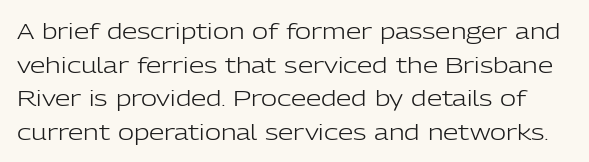
{"italic": "no", "bold": "no", "underline": "no", "line_spacing": "normal", "line_spacing_ratio": 1.53, "letter_spacing": "normal", "letter_spacing_em": 0.0, "glyph_px": 22}
